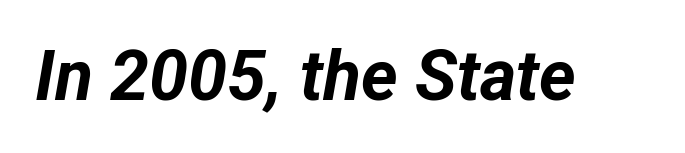
Q: Is the text bold? A: Yes.
Q: Is the text italic (slanted)? A: Yes, it leans right by about 12 degrees.
Q: Is the text underlined? A: No.
Q: Is the spacing between letters normal or unusually wide? A: Normal.
Q: Width (condensed, normal, or wide)? A: Normal.
Q: Stroke contrast? A: Low.
Q: x-height? A: Medium.
Q: Monospaced? A: No.
